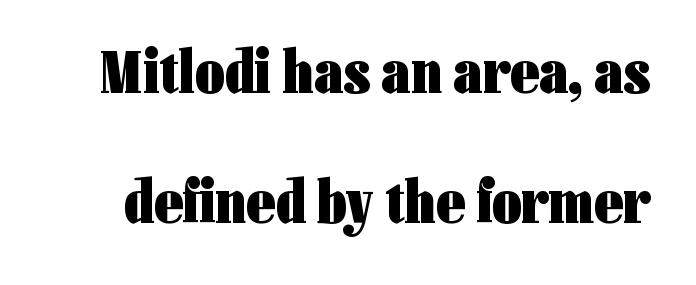
{"serif": "no", "italic": "no", "bold": "yes", "weight": "heavy", "width": "condensed", "stroke_contrast": "low", "x_height": "medium", "monospaced": "no", "underline": "no", "line_spacing": "loose", "line_spacing_ratio": 2.07, "letter_spacing": "normal", "letter_spacing_em": 0.0, "glyph_px": 63}
